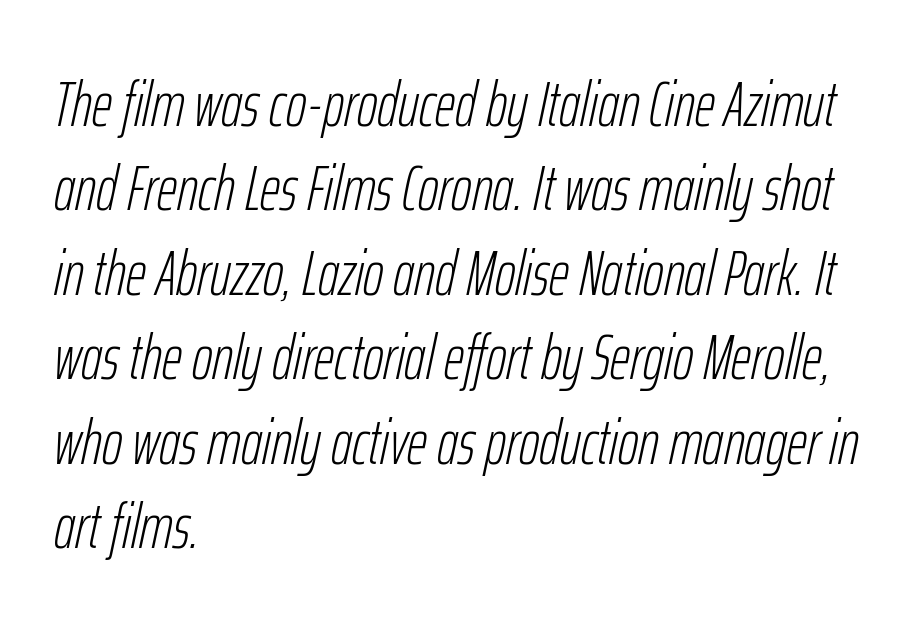
{"italic": "yes", "lean": "right", "slant_degrees": 12, "bold": "no", "weight": "light", "width": "condensed", "stroke_contrast": "low", "x_height": "medium", "monospaced": "no", "underline": "no", "align": "left", "line_spacing": "normal", "line_spacing_ratio": 1.34, "letter_spacing": "normal", "letter_spacing_em": 0.0, "glyph_px": 63}
